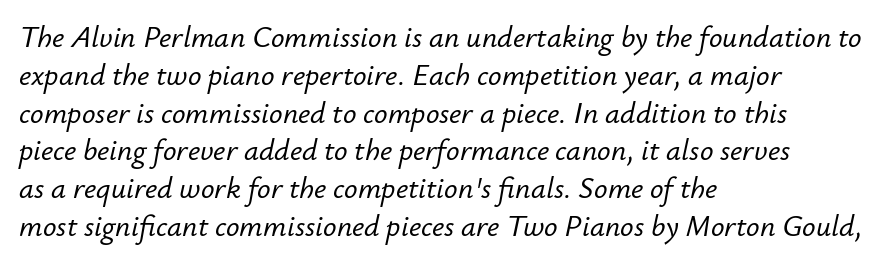
Honestly, there is no underline to notice here at all. Typeset ragged right — the left edge is the straight one. Think of a printed novel: that variable character pitch is what you see here. Interline gaps are of average width in this sample.
